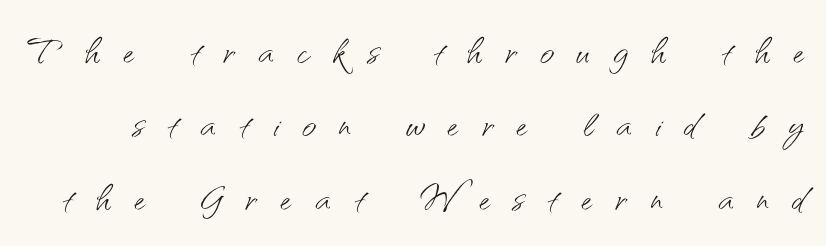
The image shows 49 px light sans-serif type; set normal line spacing (1.5x), unusually wide letter spacing (+0.48 em), not underlined; medium stroke contrast and a small x-height.
